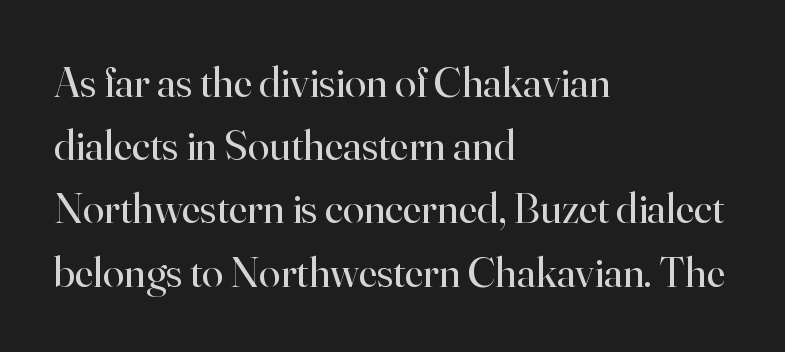
In terms of posture, this sample is upright. Caption: multi-line text, flush left, ragged right. The space between consecutive lines is moderate. This sample uses plain, unmodified letter spacing.
